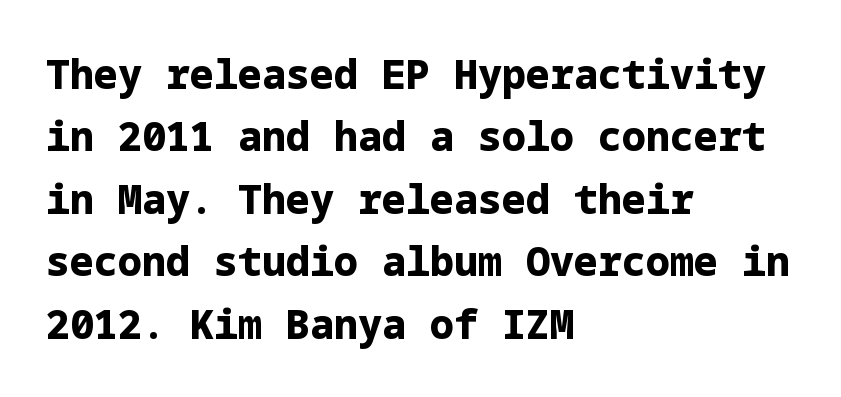
{"serif": "no", "italic": "no", "bold": "yes", "weight": "bold", "width": "normal", "stroke_contrast": "low", "x_height": "medium", "underline": "no", "align": "left", "line_spacing": "normal", "line_spacing_ratio": 1.56, "letter_spacing": "normal", "letter_spacing_em": 0.0, "glyph_px": 40}
